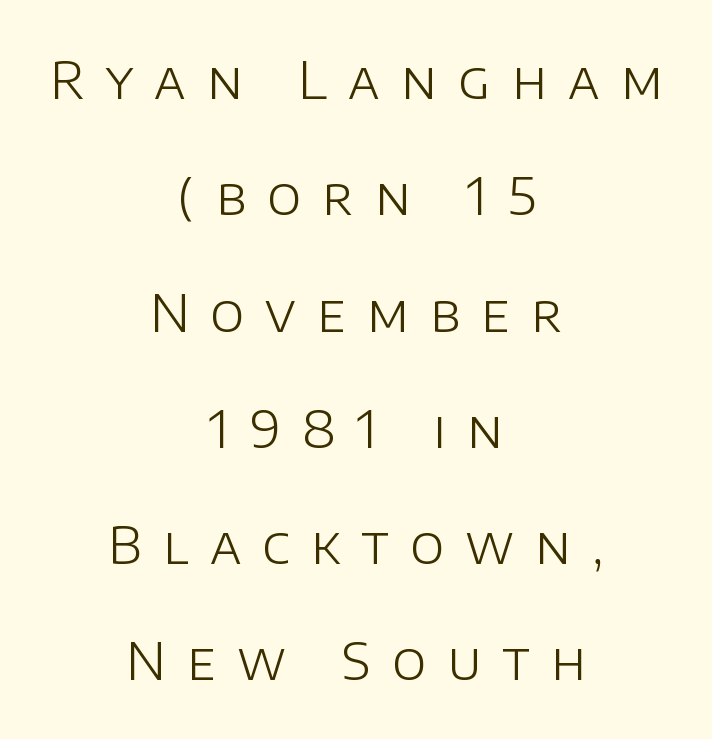
Q: Is the text bold? A: No.
Q: Is the text italic (slanted)? A: No, it is upright.
Q: Is the typeface a serif or a sans-serif typeface? A: Sans-serif.
Q: Is the text underlined? A: No.
Q: How is the paragraph aligned? A: Centered.
Q: Is the spacing between letters normal or unusually wide? A: Unusually wide.
Q: Is the spacing between lines tight, normal or loose? A: Loose.
Q: Width (condensed, normal, or wide)? A: Normal.
Q: Stroke contrast? A: Low.
Q: x-height? A: Large.
Q: Monospaced? A: No.
